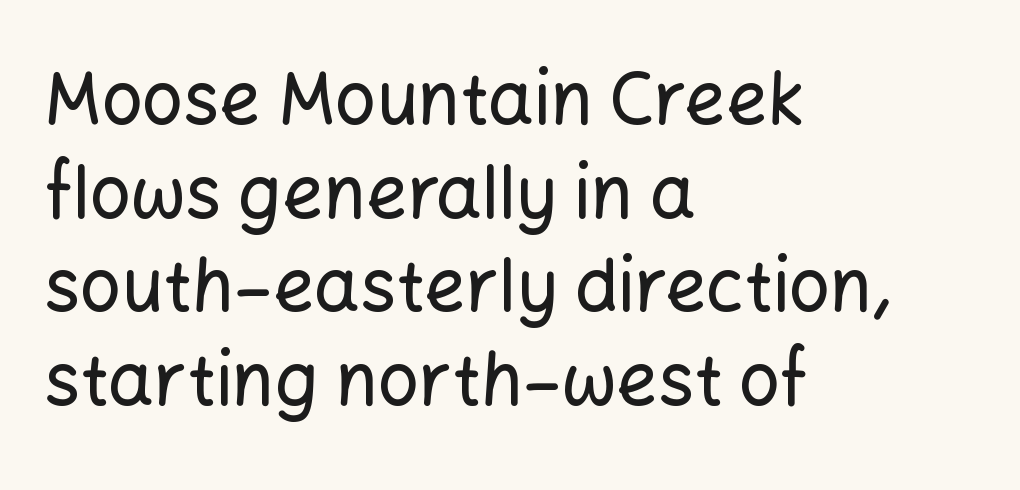
The image shows 72 px sans-serif type, upright; set left-aligned, normal line spacing (1.3x), normal letter spacing, not underlined; low stroke contrast and a medium x-height.
